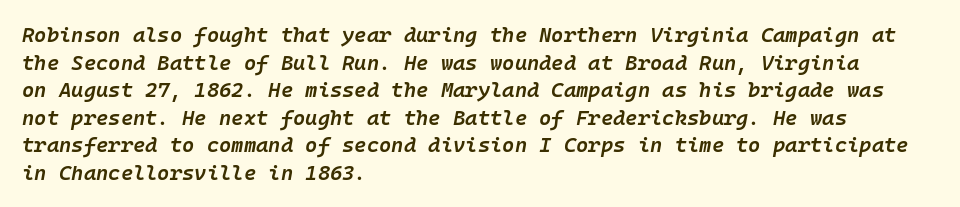
The gaps between neighbouring characters are ordinary and unremarkable. A bare baseline throughout the passage. Summary of weight: moderately heavy, a semibold. Where is the straight margin? On the left. Slant detected: the letters are inclined. The passage shown stacks its lines at a standard gap.
